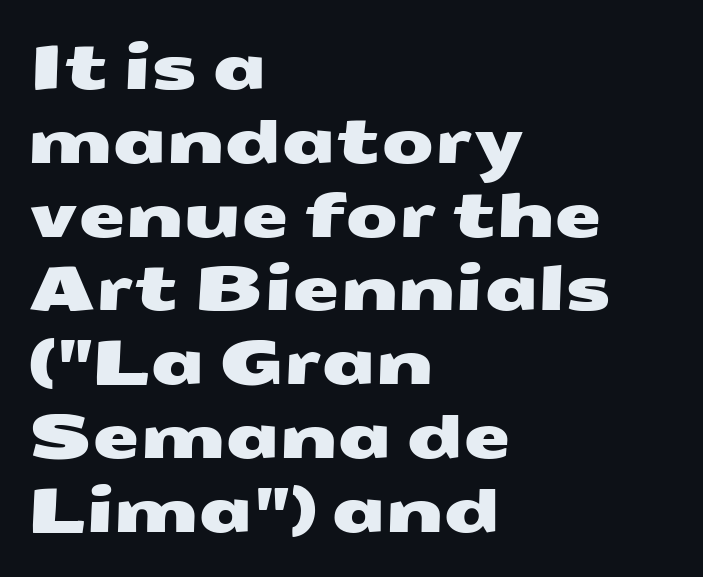
In CSS terms this would be text-align: left. Examine the stroke ends and you'll find no serifs. Check the space under the baseline: it is left empty. Here the designer chose a conventional face with non-uniform glyph widths. This rendering leaves character spacing at its baseline value.
